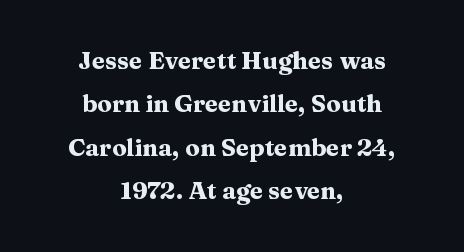
{"italic": "no", "bold": "yes", "underline": "no", "align": "center", "line_spacing_ratio": 1.81, "letter_spacing": "normal", "letter_spacing_em": 0.0, "glyph_px": 24}
